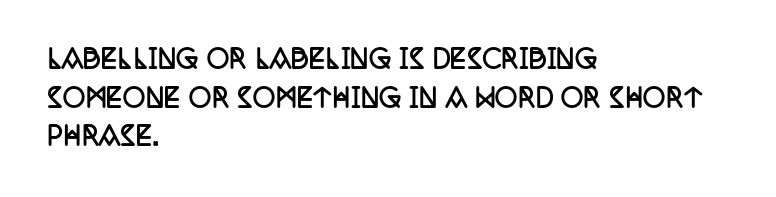
The image shows 25 px bold type, upright; set left-aligned, normal line spacing (1.55x), normal letter spacing, not underlined.
